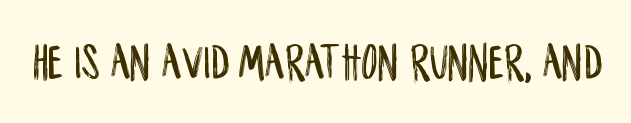
{"serif": "no", "italic": "no", "width": "condensed", "stroke_contrast": "low", "x_height": "large", "monospaced": "no", "underline": "no", "letter_spacing": "normal", "letter_spacing_em": 0.0, "glyph_px": 52}
